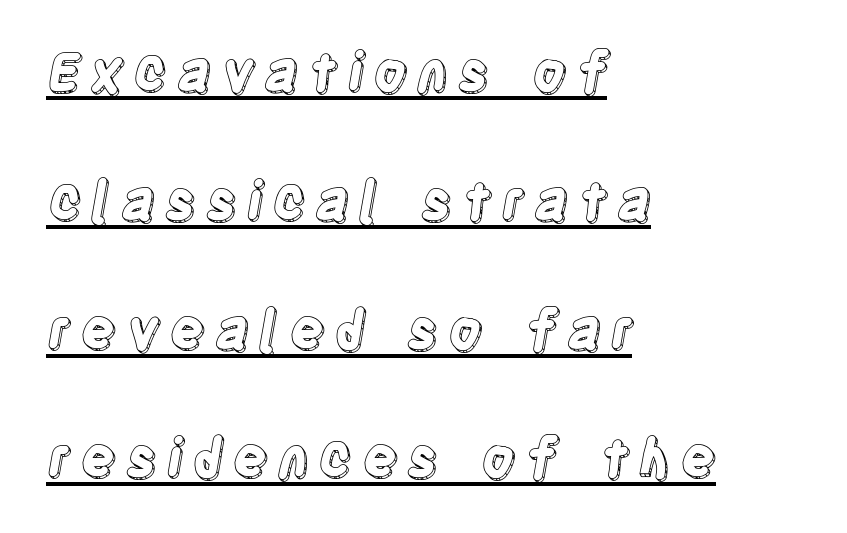
This block would shrink considerably if given ordinary leading; it's expanded now. Spacing verdict: proportional, widths tailored to each character. The face used here appears with an underline applied. If you drew a ruler down the left edge, every line would touch it.
